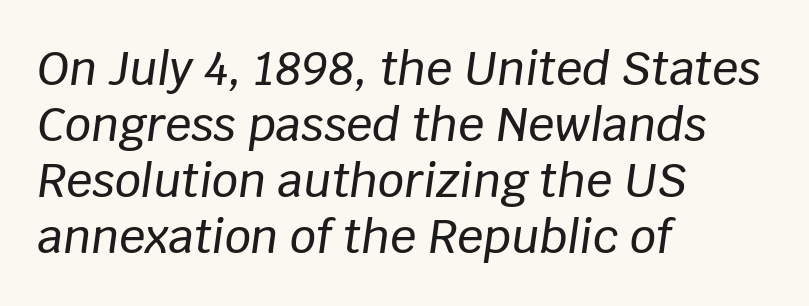
{"italic": "yes", "lean": "right", "slant_degrees": 8, "width": "normal", "stroke_contrast": "low", "x_height": "large", "monospaced": "no", "underline": "no", "align": "left", "line_spacing_ratio": 1.22, "letter_spacing": "normal", "letter_spacing_em": 0.0, "glyph_px": 46}
